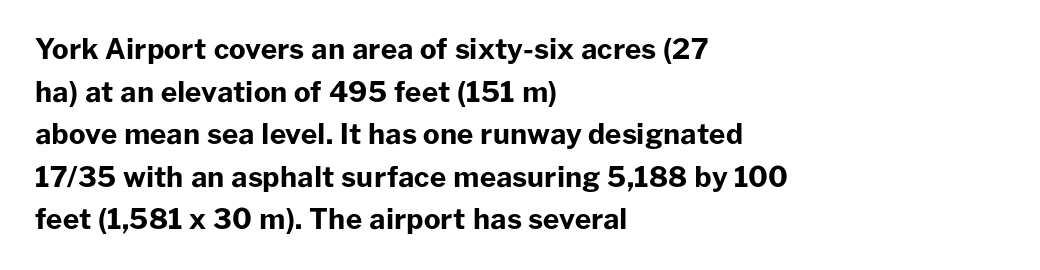
Each letter keeps its own natural width here, so spacing adapts to shape. Its strokes are broad and dark, the hallmark of bold type. The font's upright variant was chosen for this text. Classification — sans serif. Just letters on the line, the space beneath them empty. A normal amount of white space separates one row of letters from the next.
